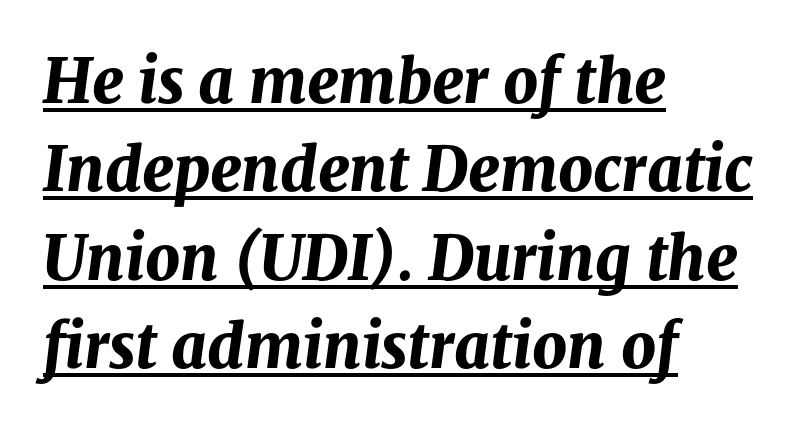
{"italic": "yes", "lean": "right", "slant_degrees": 8, "bold": "yes", "weight": "bold", "width": "normal", "stroke_contrast": "medium", "x_height": "medium", "monospaced": "no", "underline": "yes", "align": "left", "line_spacing": "normal", "line_spacing_ratio": 1.45, "letter_spacing": "normal", "letter_spacing_em": 0.0, "glyph_px": 61}
